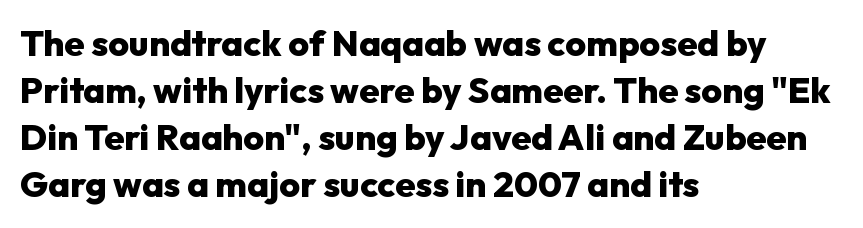
Q: Is the text bold? A: Yes.
Q: Is the text italic (slanted)? A: No, it is upright.
Q: Is the typeface a serif or a sans-serif typeface? A: Sans-serif.
Q: Is the text underlined? A: No.
Q: How is the paragraph aligned? A: Left-aligned.
Q: Is the spacing between letters normal or unusually wide? A: Normal.
Q: Is the spacing between lines tight, normal or loose? A: Normal.
Q: Width (condensed, normal, or wide)? A: Normal.
Q: Stroke contrast? A: Low.
Q: x-height? A: Medium.
Q: Monospaced? A: No.
